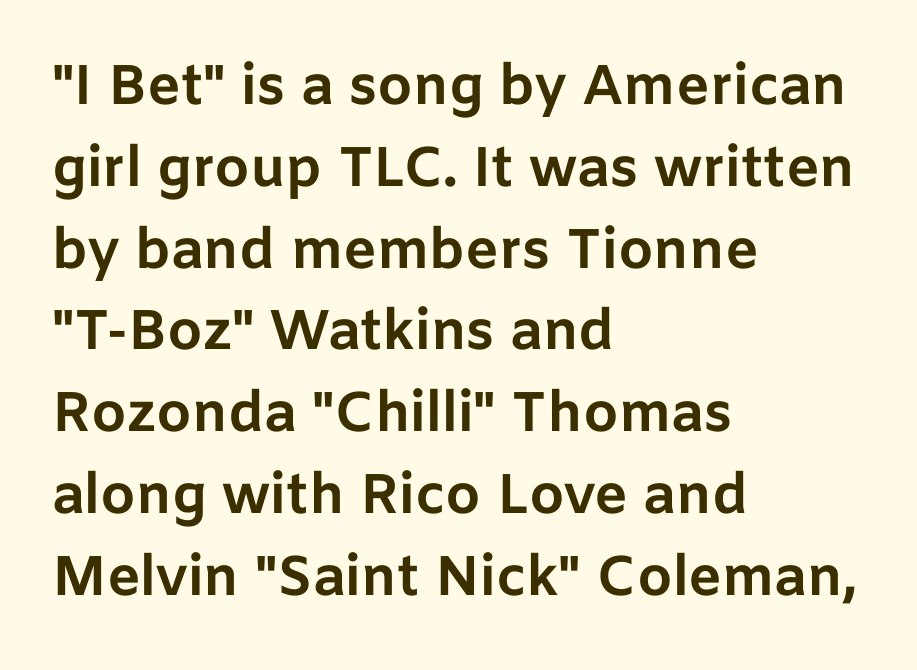
The image shows 56 px bold sans-serif type, upright; set left-aligned, normal line spacing (1.46x), normal letter spacing, not underlined; low stroke contrast and a medium x-height.
